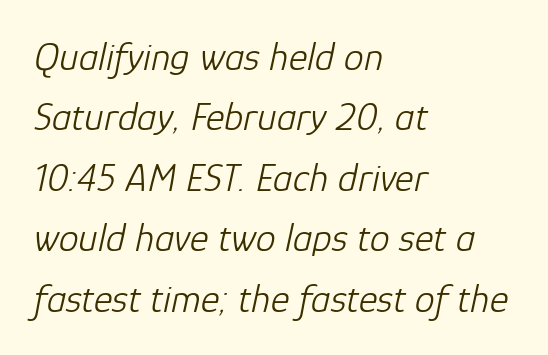
Weight class: somewhere from thin through regular. The specimen reads as italic at a glance. Here the glyphs are tracked normally, forming tight word shapes. Line beginnings align vertically; line endings do not. Summary of vertical rhythm: regular, with standard interline spacing.
